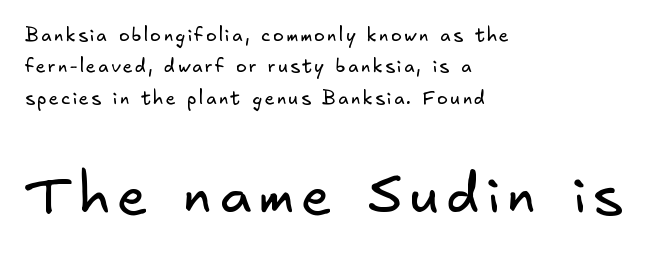
The image shows 55 px regular-weight sans-serif type; set left-aligned, line spacing 1.74x, not underlined; the second (bottom) block is 3.06x larger; low stroke contrast and a small x-height.
